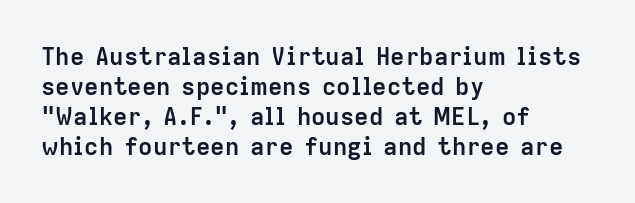
{"italic": "no", "bold": "yes", "underline": "no", "align": "left", "line_spacing": "normal", "line_spacing_ratio": 1.25, "letter_spacing": "normal", "letter_spacing_em": 0.0, "glyph_px": 24}
